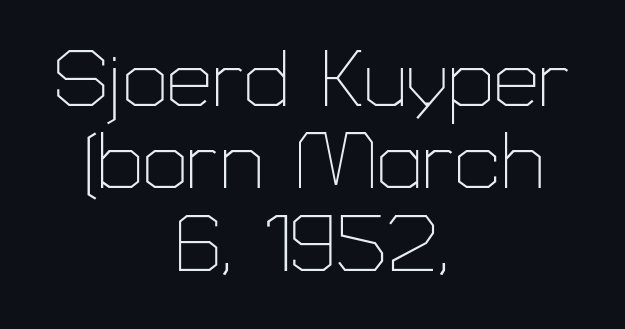
Bare-footed words on every line. This sample uses plain, unmodified letter spacing. Do the letters lean? They stand straight. A quiet, ordinary-to-light weight characterises the typeface.
